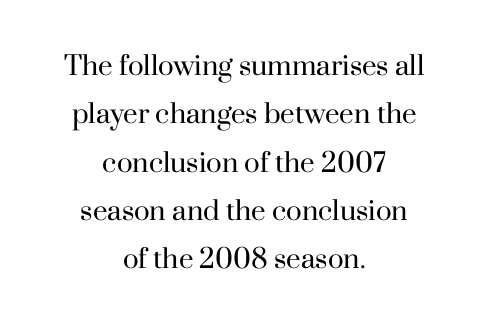
The image shows 26 px text type, upright; set centered, line spacing 1.86x, normal letter spacing, not underlined.
